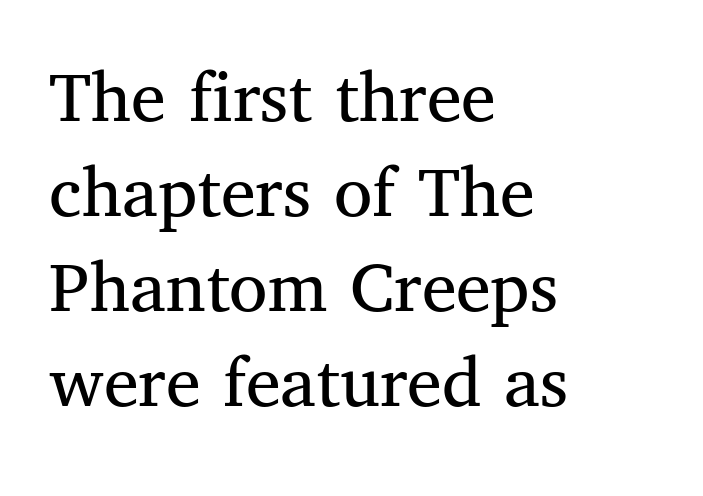
Q: Is the text bold? A: No.
Q: Is the text italic (slanted)? A: No, it is upright.
Q: Is the typeface a serif or a sans-serif typeface? A: Serif.
Q: Is the text underlined? A: No.
Q: How is the paragraph aligned? A: Left-aligned.
Q: Is the spacing between letters normal or unusually wide? A: Normal.
Q: Width (condensed, normal, or wide)? A: Normal.
Q: Stroke contrast? A: Medium.
Q: x-height? A: Medium.
Q: Monospaced? A: No.
